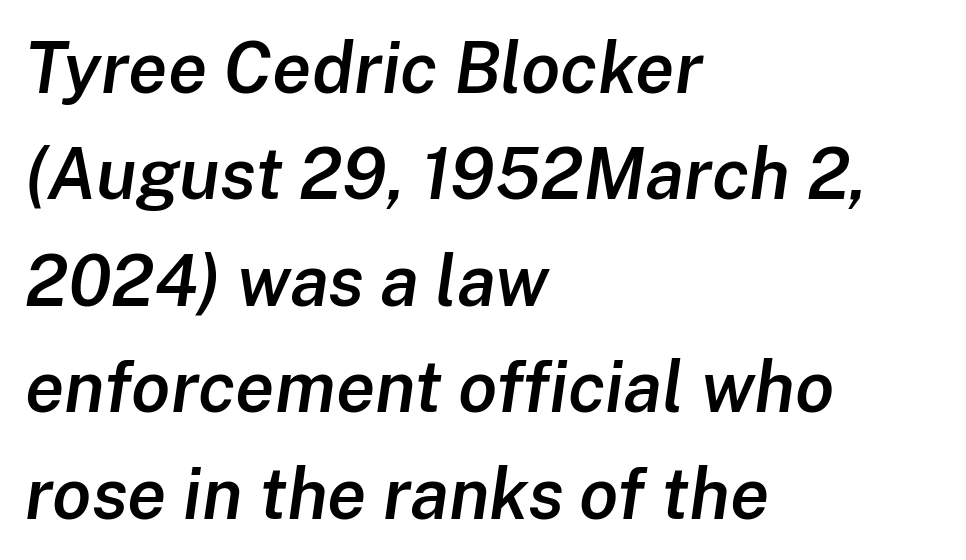
Line beginnings align vertically; line endings do not. Check under the words: just untouched page. A bit beefed up — I'd call it semibold rather than bold. Note the varied advance widths — an 'i' is clearly narrower than an 'm'. The face used here has a pronounced slope to its letters. The block of text has a typical density, with ordinary space between rows.
